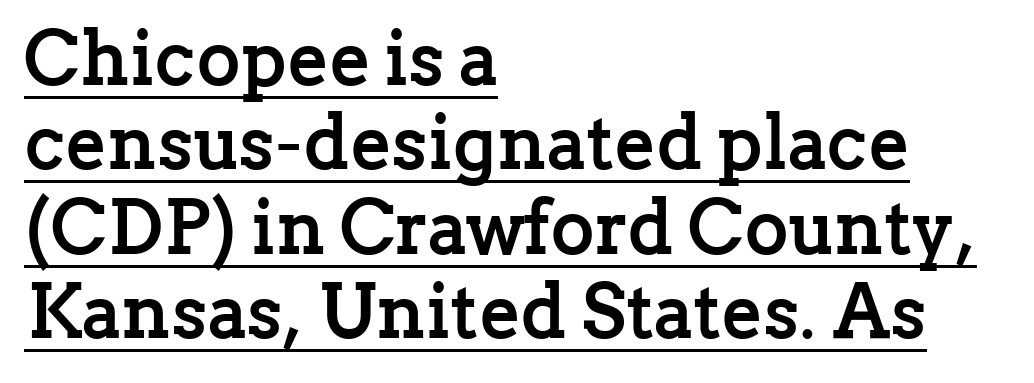
{"serif": "yes", "italic": "no", "bold": "yes", "weight": "semibold", "width": "normal", "stroke_contrast": "low", "x_height": "medium", "monospaced": "no", "underline": "yes", "align": "left", "line_spacing": "tight", "line_spacing_ratio": 1.11, "letter_spacing": "normal", "letter_spacing_em": 0.0, "glyph_px": 76}
